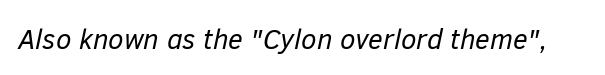
Q: Is the text bold? A: No.
Q: Is the text italic (slanted)? A: Yes, it leans right by about 12 degrees.
Q: Is the text underlined? A: No.
Q: Is the spacing between letters normal or unusually wide? A: Normal.
Q: Width (condensed, normal, or wide)? A: Normal.
Q: Stroke contrast? A: Low.
Q: x-height? A: Medium.
Q: Monospaced? A: No.
